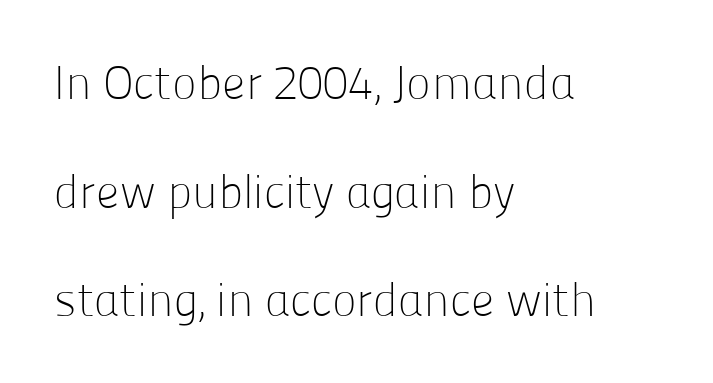
Vertically, the passage feels expansive, rows floating well apart. Nope, no serifs anywhere on these letters. Descender tails drop into unmarked territory. Where is the straight margin? On the left. Is this a fixed-width face? No — the glyphs have proportional, varying widths. The letters stand straight up with perfectly vertical stems.
